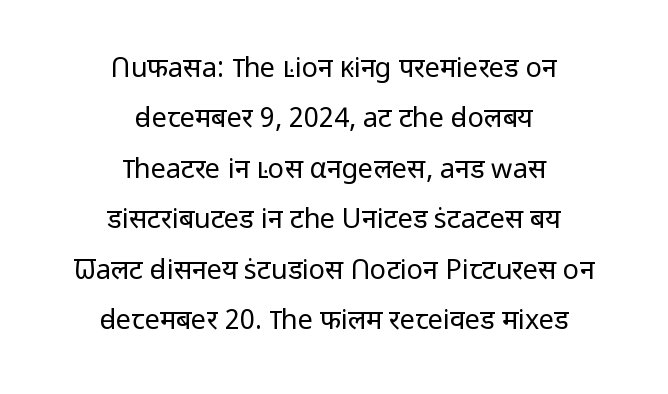
{"italic": "no", "bold": "no", "underline": "no", "align": "center", "line_spacing_ratio": 1.87, "letter_spacing": "normal", "letter_spacing_em": 0.0, "glyph_px": 27}
